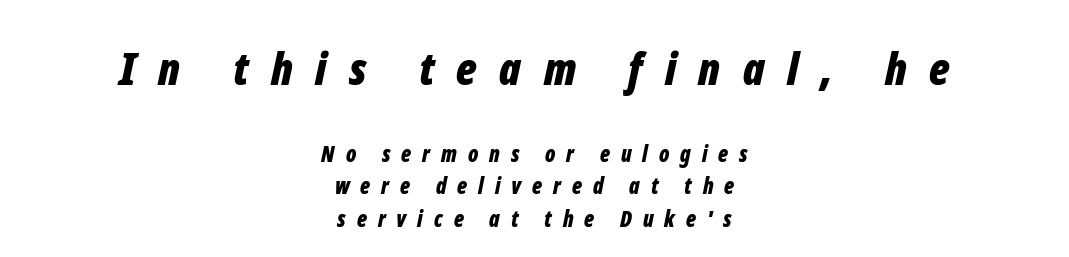
The image shows 45 px bold, condensed type, italic (leaning right); set centered, normal line spacing (1.47x), unusually wide letter spacing (+0.5 em), not underlined; the first (top) block is 2.05x larger; low stroke contrast and a medium x-height.
